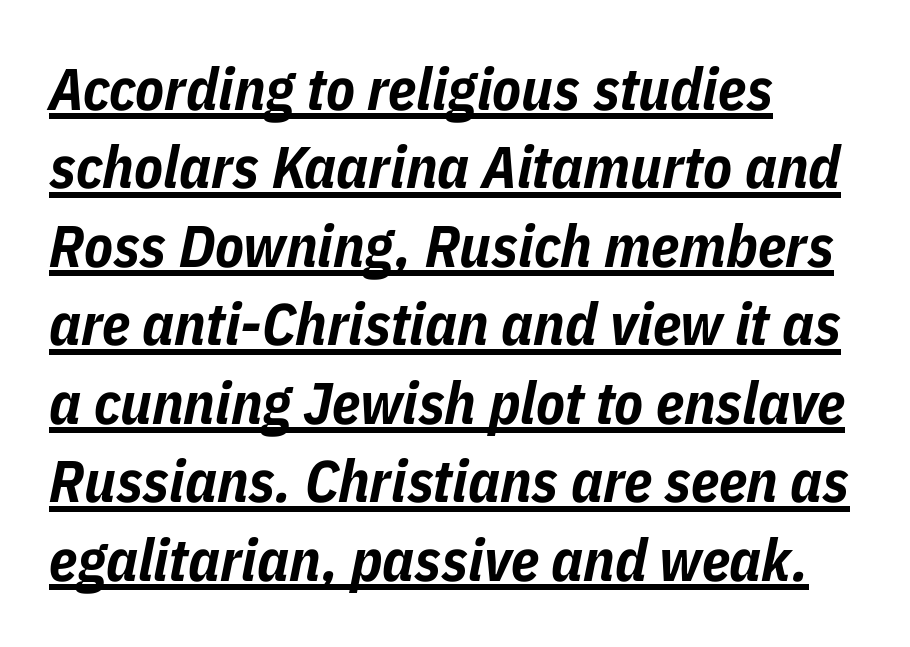
Looks like regular typesetting: each glyph gets only the width it needs. Words appear dense and cohesive because spacing is normal. Style check: oblique. The words here are underlined. Visually the block forms a straight wall on the left and a jagged coastline on the right. Horizontal bands of white between lines are of average thickness.
